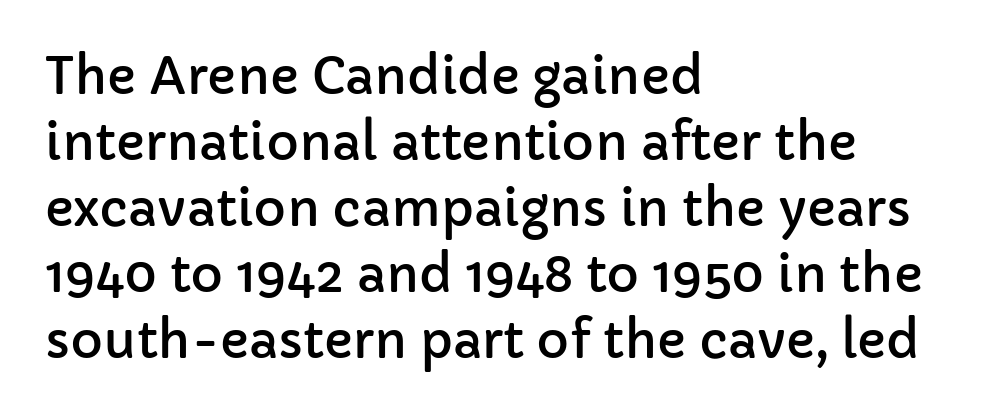
Q: Is the text italic (slanted)? A: No, it is upright.
Q: Is the typeface a serif or a sans-serif typeface? A: Sans-serif.
Q: Is the text underlined? A: No.
Q: How is the paragraph aligned? A: Left-aligned.
Q: Is the spacing between letters normal or unusually wide? A: Normal.
Q: Is the spacing between lines tight, normal or loose? A: Normal.
Q: Width (condensed, normal, or wide)? A: Normal.
Q: Stroke contrast? A: Low.
Q: x-height? A: Medium.
Q: Monospaced? A: No.
